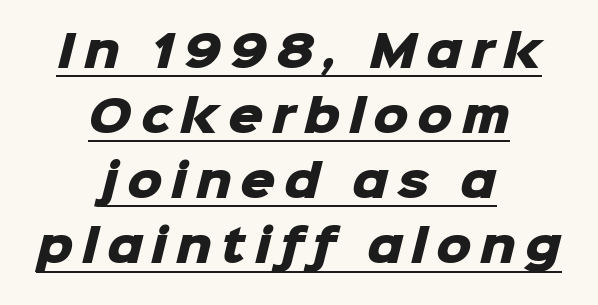
Q: Is the text bold? A: Yes.
Q: Is the typeface a serif or a sans-serif typeface? A: Sans-serif.
Q: Is the text underlined? A: Yes.
Q: How is the paragraph aligned? A: Centered.
Q: Is the spacing between letters normal or unusually wide? A: Unusually wide.
Q: Is the spacing between lines tight, normal or loose? A: Normal.
Q: Width (condensed, normal, or wide)? A: Normal.
Q: Stroke contrast? A: Low.
Q: x-height? A: Medium.
Q: Monospaced? A: No.
